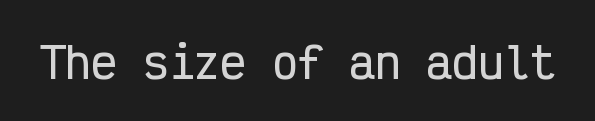
The rendering uses typewriter-style spacing with identical character cells. You could call the tracking neutral — neither tight nor loose. These lines are composed in type without serifs. The lettering stays uniformly vertical, giving the passage a roman look. The baseline area is clear.
